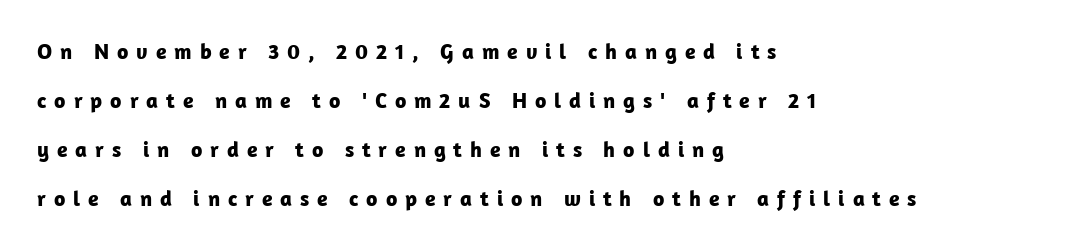
Q: Is the text bold? A: Yes.
Q: Is the text italic (slanted)? A: No, it is upright.
Q: Is the text underlined? A: No.
Q: How is the paragraph aligned? A: Left-aligned.
Q: Is the spacing between letters normal or unusually wide? A: Unusually wide.
Q: Is the spacing between lines tight, normal or loose? A: Loose.
